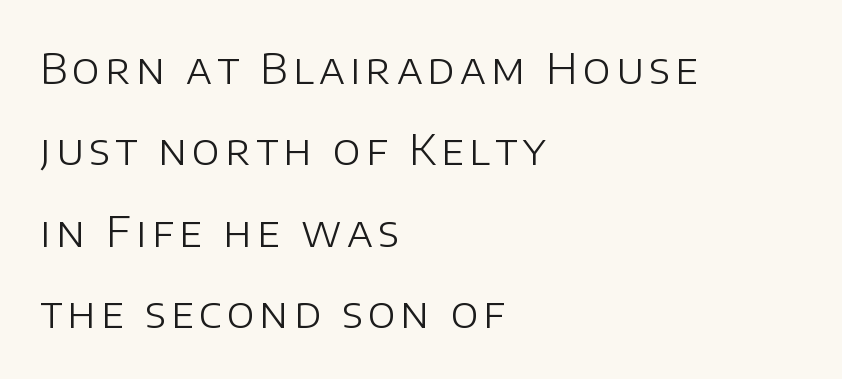
{"serif": "no", "italic": "no", "bold": "no", "weight": "light", "width": "normal", "stroke_contrast": "low", "x_height": "large", "monospaced": "no", "underline": "no", "align": "left", "line_spacing": "loose", "line_spacing_ratio": 1.94, "glyph_px": 42}
